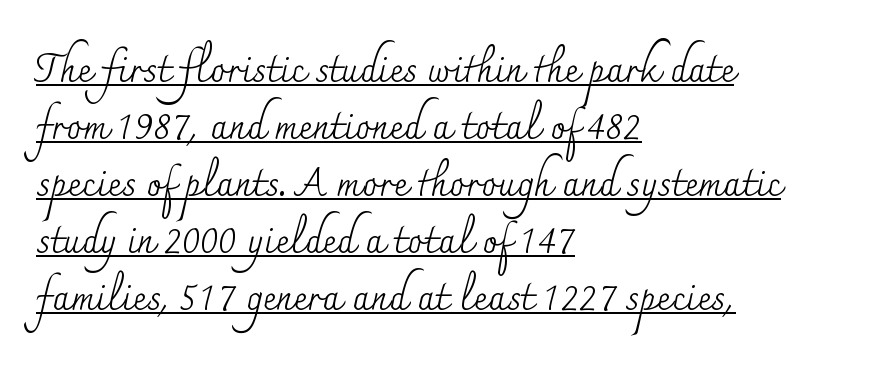
Leftover space on each line is placed entirely after the last word. The face used here is seriffed, in the tradition of book romans. Each word holds together tightly as a unit, with standard inter-letter gaps. What's the leading like? Ordinary, nothing unusual. Stroke mass is kept to a normal reading level or below.
